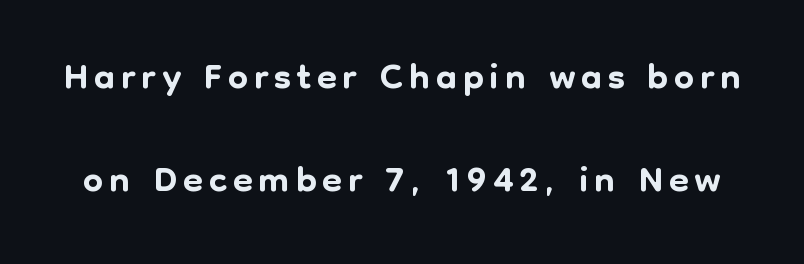
{"serif": "no", "italic": "no", "width": "normal", "stroke_contrast": "low", "x_height": "medium", "monospaced": "no", "underline": "no", "line_spacing_ratio": 1.8, "glyph_px": 57}
